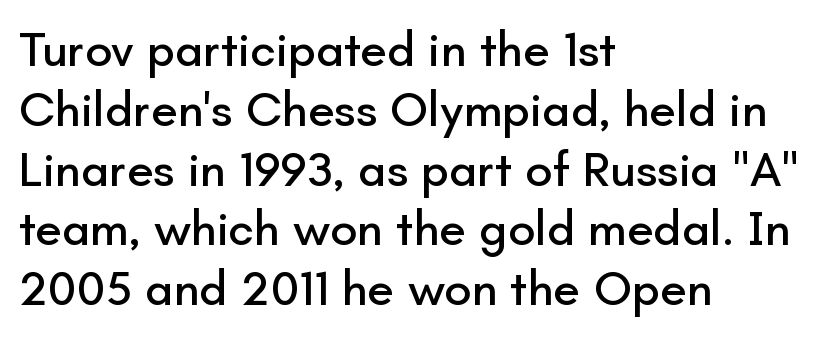
The image shows 49 px sans-serif type, upright; set left-aligned, line spacing 1.22x, normal letter spacing, not underlined; low stroke contrast and a small x-height.
